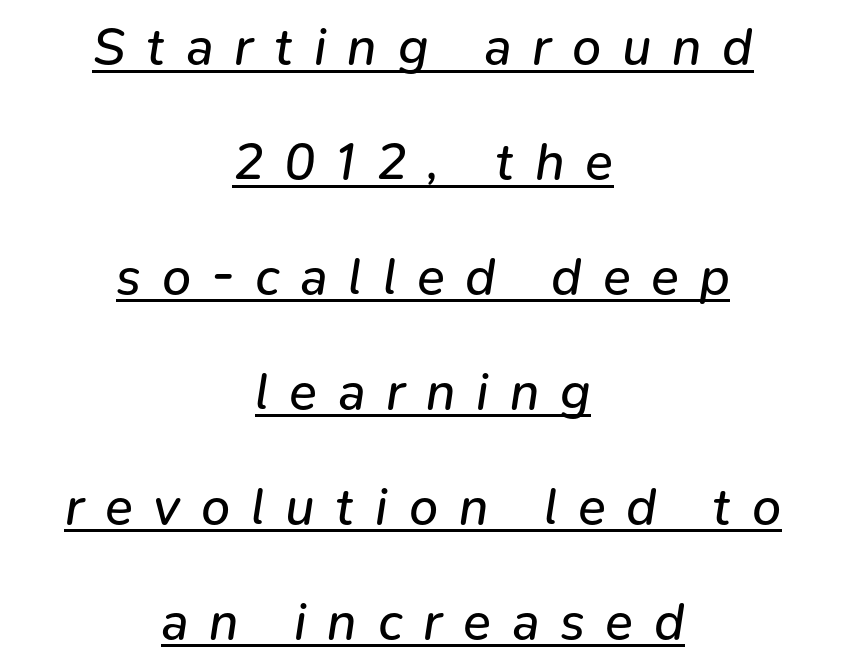
The image shows 52 px regular-weight type, italic (leaning right); set centered, loose line spacing (2.21x), unusually wide letter spacing (+0.4 em), underlined; low stroke contrast and a medium x-height.
